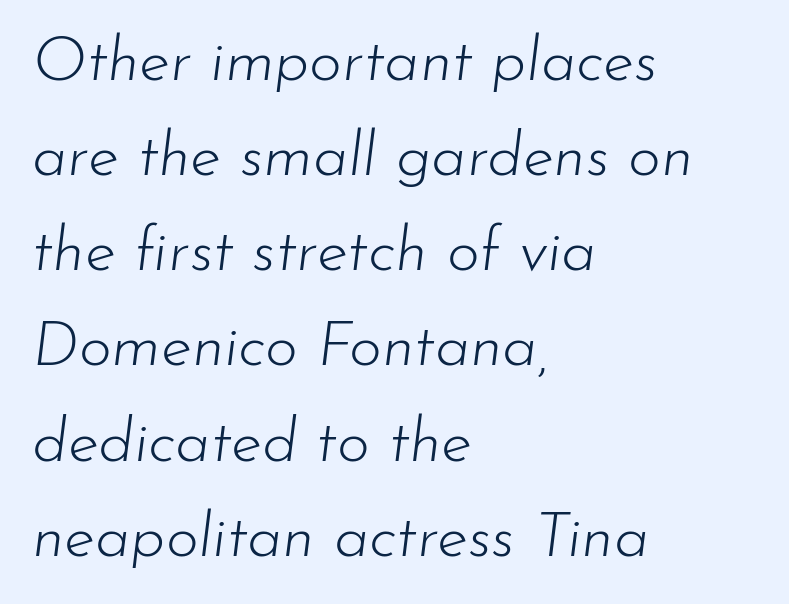
The rendering anchors every line to the left-hand side. What stands out about the letter spacing? Nothing — it is the standard amount. A typesetter would call this leading conventional body-copy spacing. The face looks like a standard text weight, possibly lighter. Is the type slanted? Yes — the strokes lean at a clear angle. Each letter keeps its own natural width here, so spacing adapts to shape.
